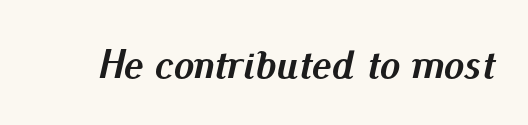
Q: Is the text bold? A: Yes.
Q: Is the text italic (slanted)? A: Yes, it leans right by about 13 degrees.
Q: Is the text underlined? A: No.
Q: Is the spacing between letters normal or unusually wide? A: Normal.
Q: Width (condensed, normal, or wide)? A: Normal.
Q: Stroke contrast? A: Medium.
Q: x-height? A: Small.
Q: Monospaced? A: No.
